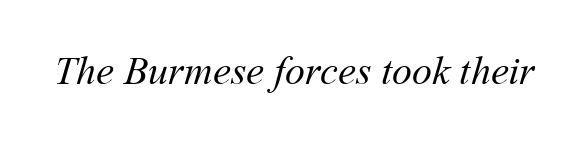
{"bold": "no", "weight": "regular", "width": "normal", "stroke_contrast": "medium", "x_height": "medium", "monospaced": "no", "underline": "no", "letter_spacing": "normal", "letter_spacing_em": 0.0, "glyph_px": 40}
